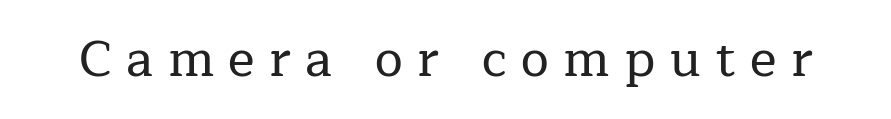
The image shows 50 px serif type, upright; set unusually wide letter spacing (+0.29 em), not underlined; low stroke contrast and a medium x-height.
